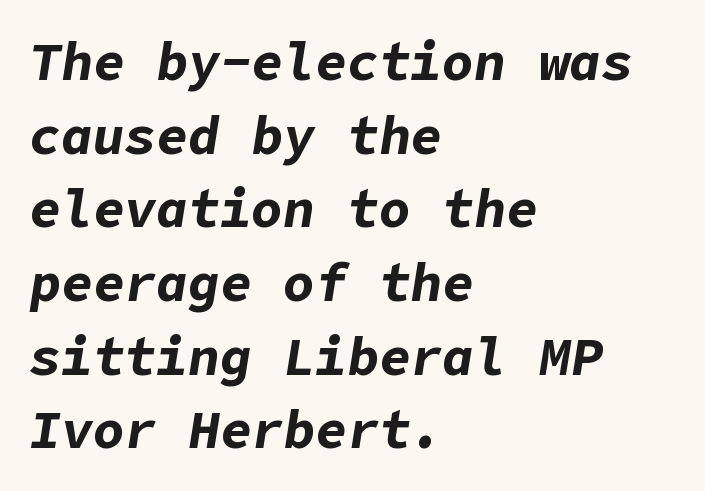
Q: Is the text bold? A: Yes.
Q: Is the text italic (slanted)? A: Yes, it leans right by about 9 degrees.
Q: Is the text underlined? A: No.
Q: How is the paragraph aligned? A: Left-aligned.
Q: Is the spacing between letters normal or unusually wide? A: Normal.
Q: Is the spacing between lines tight, normal or loose? A: Normal.
Q: Width (condensed, normal, or wide)? A: Normal.
Q: Stroke contrast? A: Low.
Q: x-height? A: Medium.
